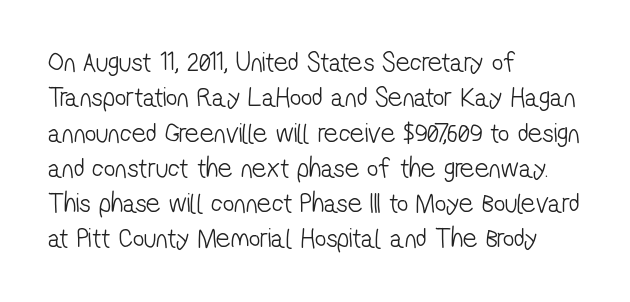
Line beginnings align vertically; line endings do not. This rendering features lettering with no underline. Is this a fixed-width face? No — the glyphs have proportional, varying widths. Rows of type keep a routine distance in the vertical direction. Classification — sans serif. Inter-character spacing is left at the font's built-in metrics.
